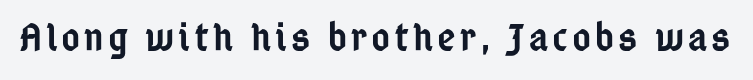
The image shows 40 px semibold, condensed sans-serif type, upright; set not underlined; low stroke contrast and a medium x-height.
